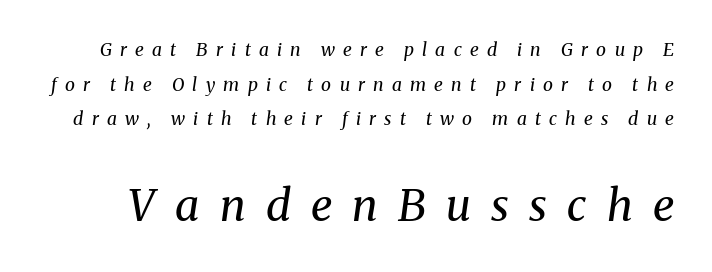
Examine the stroke ends and you'll spot serifs. If you drew a line through each stem, it would be angled. This layout puts the modest block above and the oversized block below. Regarding leading, the lines here are spaced well apart.
